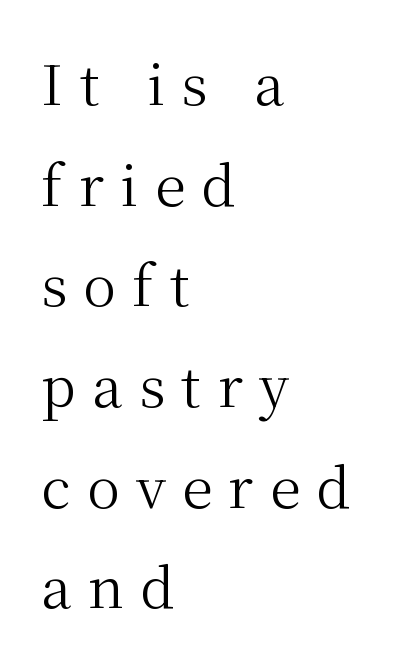
Posture: upright roman. How are the letters spaced? Widely, with obvious added tracking. Check where the strokes stop: tiny serifs finish them off. Anything drawn beneath the words? Only blank space.
